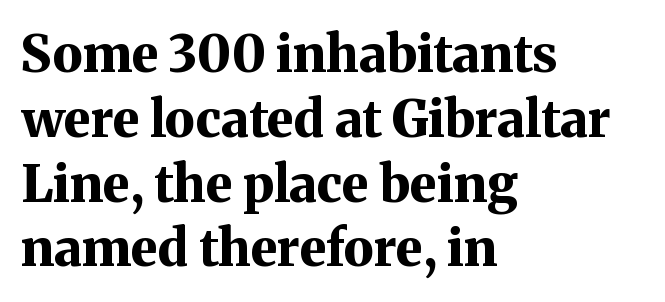
{"serif": "yes", "italic": "no", "bold": "yes", "weight": "bold", "width": "normal", "stroke_contrast": "medium", "x_height": "medium", "monospaced": "no", "underline": "no", "align": "left", "line_spacing": "normal", "line_spacing_ratio": 1.27, "letter_spacing": "normal", "letter_spacing_em": 0.0, "glyph_px": 51}
